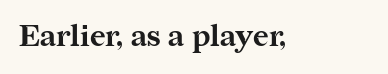
Q: Is the text bold? A: Yes.
Q: Is the text italic (slanted)? A: No, it is upright.
Q: Is the typeface a serif or a sans-serif typeface? A: Serif.
Q: Is the text underlined? A: No.
Q: Is the spacing between letters normal or unusually wide? A: Normal.
Q: Width (condensed, normal, or wide)? A: Normal.
Q: Stroke contrast? A: Medium.
Q: x-height? A: Medium.
Q: Monospaced? A: No.
